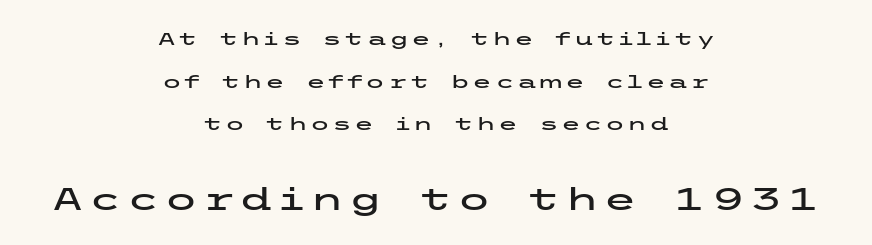
The image shows 31 px wide sans-serif type, upright; set centered, loose line spacing (2.37x), not underlined; the second (bottom) block is 1.72x larger; low stroke contrast and a medium x-height.
